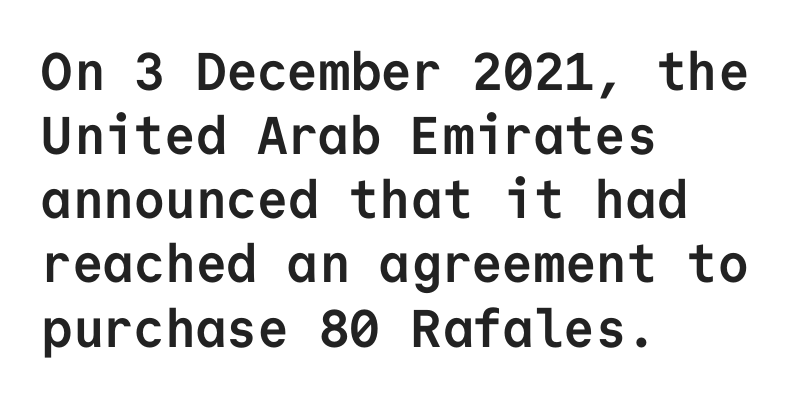
{"serif": "no", "italic": "no", "bold": "yes", "weight": "semibold", "width": "normal", "stroke_contrast": "low", "x_height": "medium", "monospaced": "yes", "underline": "no", "align": "left", "line_spacing_ratio": 1.21, "letter_spacing": "normal", "letter_spacing_em": 0.0, "glyph_px": 53}
